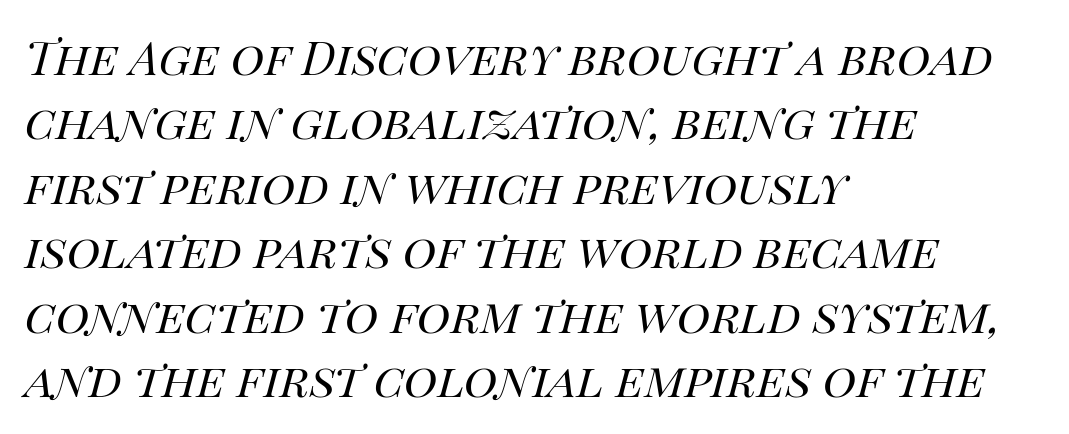
{"italic": "yes", "lean": "right", "slant_degrees": 14, "bold": "no", "weight": "regular", "width": "normal", "stroke_contrast": "high", "x_height": "large", "monospaced": "no", "underline": "no", "align": "left", "line_spacing": "normal", "line_spacing_ratio": 1.4, "letter_spacing": "normal", "letter_spacing_em": 0.0, "glyph_px": 46}
